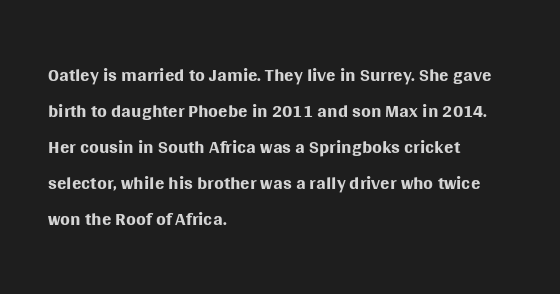
{"serif": "no", "italic": "no", "bold": "no", "weight": "regular", "width": "normal", "stroke_contrast": "medium", "x_height": "large", "monospaced": "no", "underline": "no", "align": "left", "line_spacing": "normal", "line_spacing_ratio": 1.29, "letter_spacing": "normal", "letter_spacing_em": 0.0, "glyph_px": 28}
